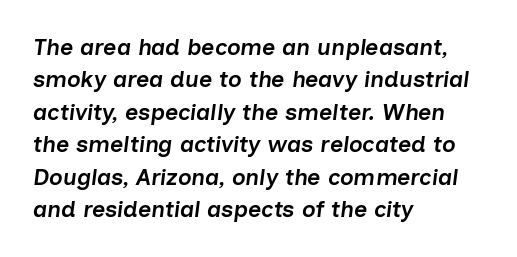
Look at the tracking — it's just the regular setting, nothing added. The letters are slanted; this is an italic face. This sample keeps an unexceptional amount of space between lines. The space directly below the letters is spotless. As a designer I'd log this as weight 600, semibold. This rendering uses left alignment, leaving the right contour irregular.
